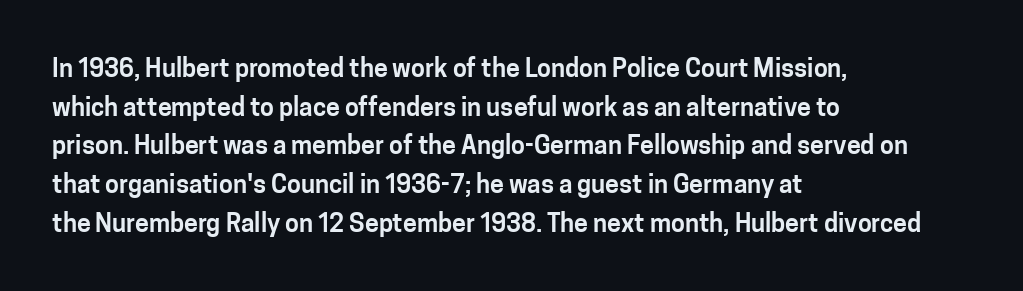
Q: Is the text italic (slanted)? A: No, it is upright.
Q: Is the text underlined? A: No.
Q: How is the paragraph aligned? A: Left-aligned.
Q: Is the spacing between letters normal or unusually wide? A: Normal.
Q: Is the spacing between lines tight, normal or loose? A: Normal.
